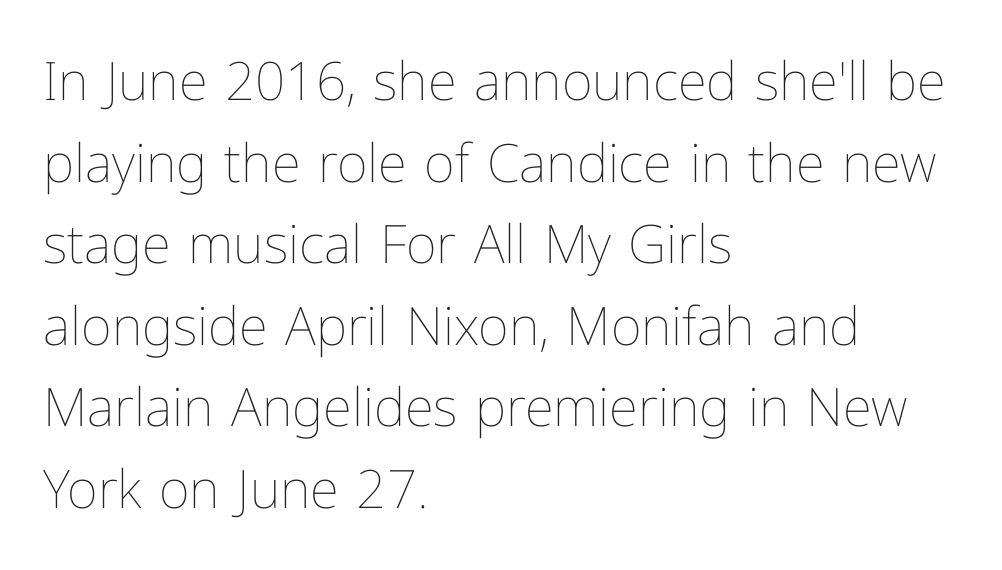
Every stem runs plumb, perpendicular to the baseline. Each new line begins a customary step beneath the previous one. Students, note that the glyphs here touch the page at normal intervals. Leftover space on each line is placed entirely after the last word. Stems here are at most as thick as an everyday book face. Only glyphs here, with clear space below each row.
